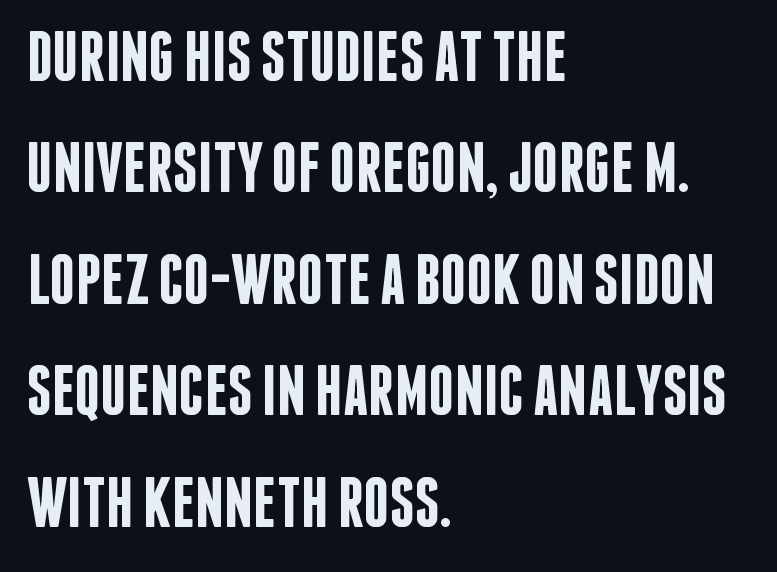
Q: Is the text bold? A: Semi-bold.
Q: Is the text italic (slanted)? A: No, it is upright.
Q: Is the typeface a serif or a sans-serif typeface? A: Sans-serif.
Q: Is the text underlined? A: No.
Q: How is the paragraph aligned? A: Left-aligned.
Q: Is the spacing between letters normal or unusually wide? A: Normal.
Q: Is the spacing between lines tight, normal or loose? A: Normal.
Q: Width (condensed, normal, or wide)? A: Condensed.
Q: Stroke contrast? A: Low.
Q: x-height? A: Large.
Q: Monospaced? A: No.
